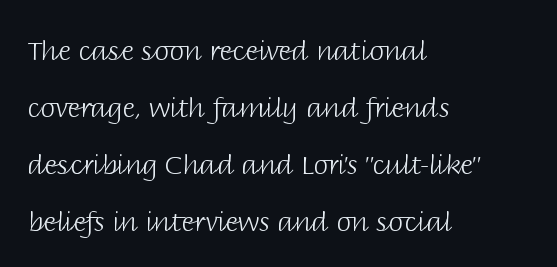
Q: Is the text bold? A: No.
Q: Is the text italic (slanted)? A: No, it is upright.
Q: Is the text underlined? A: No.
Q: How is the paragraph aligned? A: Left-aligned.
Q: Is the spacing between letters normal or unusually wide? A: Normal.
Q: Is the spacing between lines tight, normal or loose? A: Loose.
